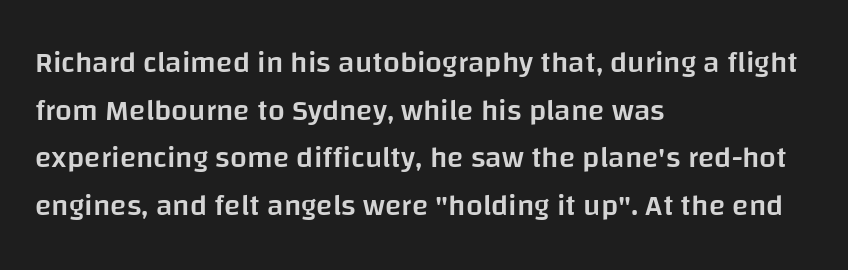
{"serif": "no", "italic": "no", "bold": "semi", "weight": "semibold", "width": "normal", "stroke_contrast": "low", "x_height": "large", "monospaced": "no", "underline": "no", "align": "left", "line_spacing": "normal", "line_spacing_ratio": 1.59, "letter_spacing": "normal", "letter_spacing_em": 0.0, "glyph_px": 30}
